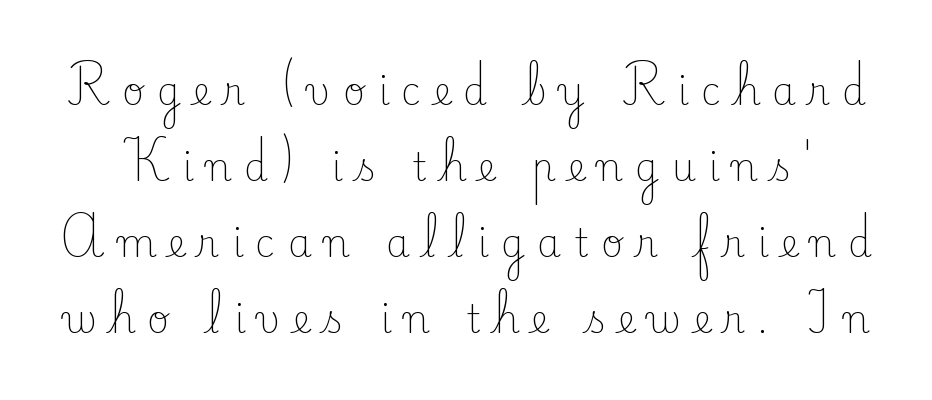
The zone under the glyphs is completely vacant. Think of a printed novel: that variable character pitch is what you see here. The strokes carry an ordinary text weight at most. Characters remain perfectly vertical along every line. Short note: letters widely spaced.
